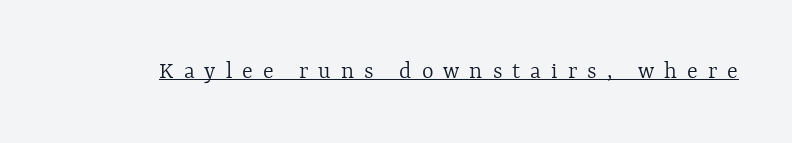
Q: Is the text bold? A: No.
Q: Is the text italic (slanted)? A: No, it is upright.
Q: Is the text underlined? A: Yes.
Q: Is the spacing between letters normal or unusually wide? A: Unusually wide.
